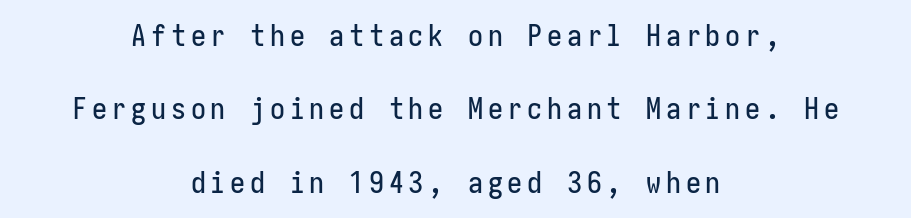
Q: Is the text italic (slanted)? A: No, it is upright.
Q: Is the typeface a serif or a sans-serif typeface? A: Sans-serif.
Q: Is the text underlined? A: No.
Q: How is the paragraph aligned? A: Centered.
Q: Is the spacing between lines tight, normal or loose? A: Loose.
Q: Width (condensed, normal, or wide)? A: Condensed.
Q: Stroke contrast? A: Low.
Q: x-height? A: Medium.
